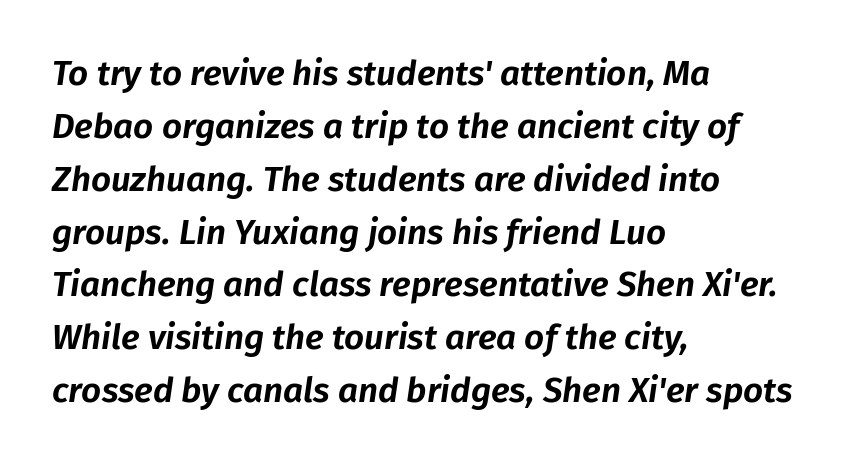
Q: Is the text italic (slanted)? A: Yes, it leans right by about 8 degrees.
Q: Is the text underlined? A: No.
Q: How is the paragraph aligned? A: Left-aligned.
Q: Is the spacing between letters normal or unusually wide? A: Normal.
Q: Is the spacing between lines tight, normal or loose? A: Normal.
Q: Width (condensed, normal, or wide)? A: Normal.
Q: Stroke contrast? A: Low.
Q: x-height? A: Medium.
Q: Monospaced? A: No.
